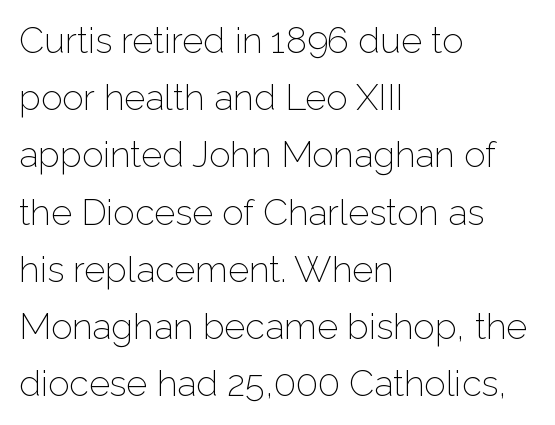
The image shows 36 px light sans-serif type, upright; set left-aligned, normal line spacing (1.59x), normal letter spacing, not underlined; low stroke contrast and a medium x-height.
